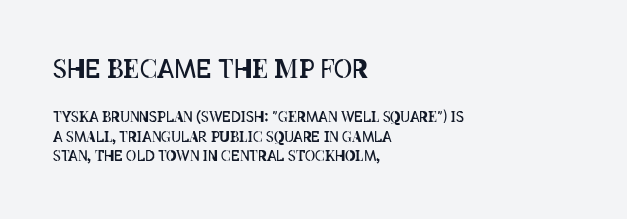
{"italic": "no", "bold": "no", "underline": "no", "align": "left", "line_spacing": "normal", "line_spacing_ratio": 1.4, "letter_spacing": "normal", "letter_spacing_em": 0.0, "larger_block": "first", "size_ratio": 1.79, "glyph_px": 25}
